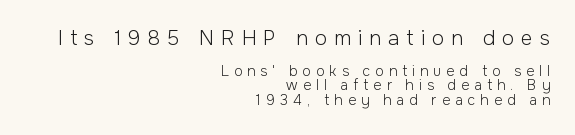
Q: Is the text bold? A: No.
Q: Is the text italic (slanted)? A: No, it is upright.
Q: Is the text underlined? A: No.
Q: How is the paragraph aligned? A: Right-aligned.
Q: Is the spacing between letters normal or unusually wide? A: Unusually wide.
Q: Is the spacing between lines tight, normal or loose? A: Tight.
Q: Which block of text is set in a larger size, the first (top) or the second (bottom)? A: The first (top) one.
